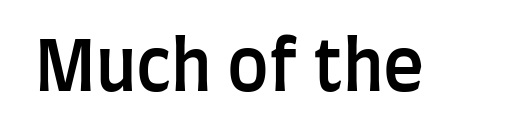
{"serif": "no", "italic": "no", "bold": "semi", "weight": "semibold", "width": "condensed", "stroke_contrast": "low", "x_height": "large", "monospaced": "no", "underline": "no", "letter_spacing": "normal", "letter_spacing_em": 0.0, "glyph_px": 69}
